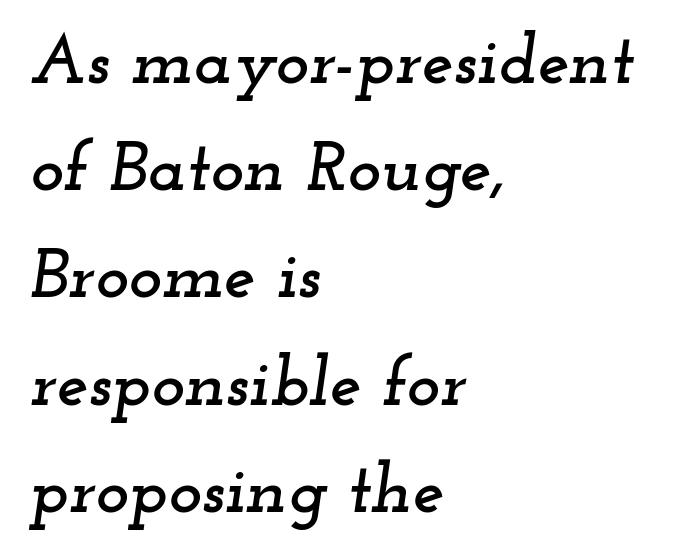
The image shows 71 px wide serif type, italic (leaning right); set left-aligned, normal line spacing (1.51x), normal letter spacing, not underlined; low stroke contrast and a small x-height.
